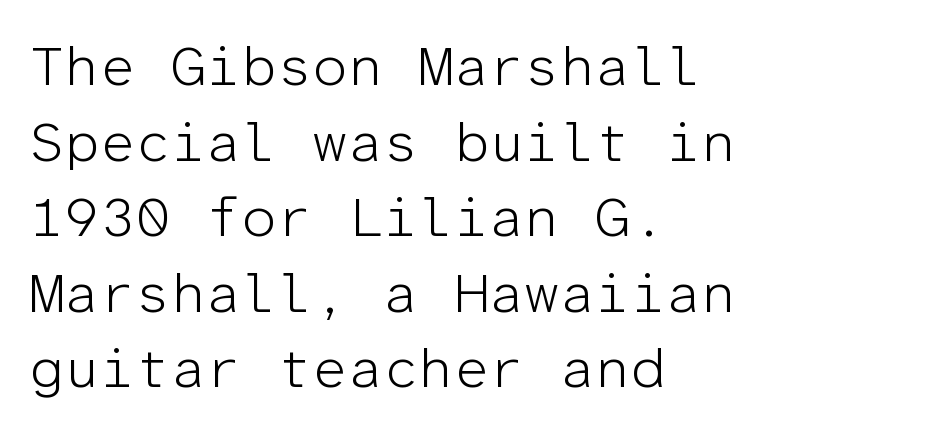
The font sits on the lighter half of the weight spectrum, regular included. Does the leading feel generous? No, just average. Honestly, there is no underline to notice here at all. Looks like terminal output: every glyph gets an equal slot.
